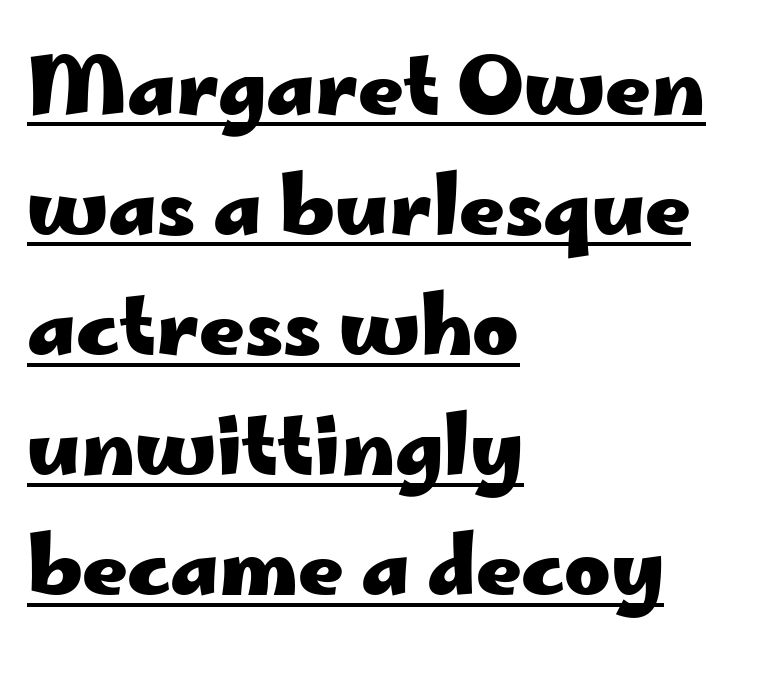
Q: Is the text bold? A: Yes.
Q: Is the text italic (slanted)? A: No, it is upright.
Q: Is the typeface a serif or a sans-serif typeface? A: Sans-serif.
Q: Is the text underlined? A: Yes.
Q: How is the paragraph aligned? A: Left-aligned.
Q: Is the spacing between letters normal or unusually wide? A: Normal.
Q: Is the spacing between lines tight, normal or loose? A: Normal.
Q: Width (condensed, normal, or wide)? A: Wide.
Q: Stroke contrast? A: Low.
Q: x-height? A: Small.
Q: Monospaced? A: No.
